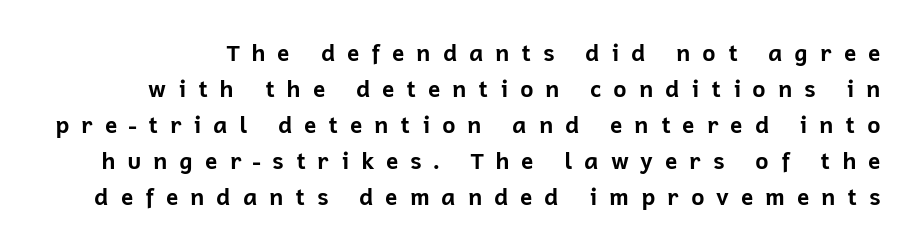
Q: Is the text bold? A: Yes.
Q: Is the text italic (slanted)? A: No, it is upright.
Q: Is the text underlined? A: No.
Q: Is the spacing between letters normal or unusually wide? A: Unusually wide.
Q: Is the spacing between lines tight, normal or loose? A: Normal.
